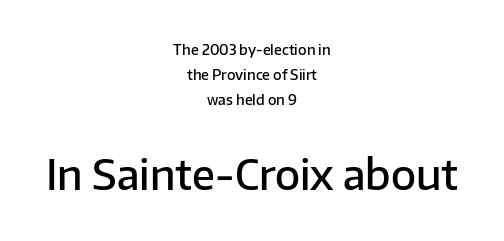
The image shows 41 px semibold sans-serif type, upright; set centered, line spacing 1.77x, normal letter spacing, not underlined; the second (bottom) block is 2.93x larger; low stroke contrast and a medium x-height.
